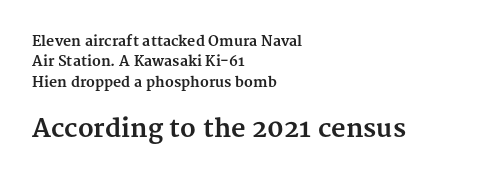
Reading down the column, the eye jumps a familiar distance to each next line. Of the two passages, the one underneath uses the larger point size. Underline: absent. The compositor pushed each line to the left boundary.
